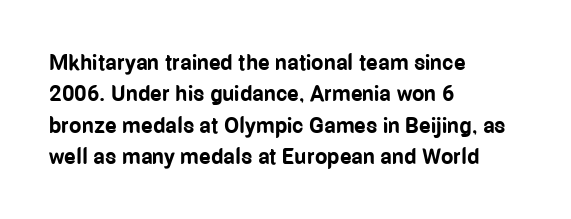
Q: Is the text bold? A: Yes.
Q: Is the text italic (slanted)? A: No, it is upright.
Q: Is the text underlined? A: No.
Q: How is the paragraph aligned? A: Left-aligned.
Q: Is the spacing between letters normal or unusually wide? A: Normal.
Q: Is the spacing between lines tight, normal or loose? A: Normal.
